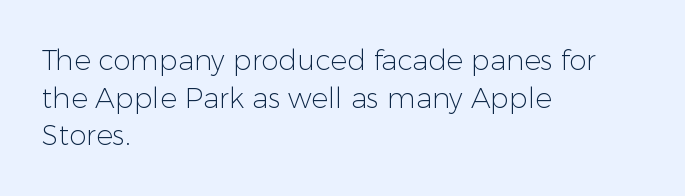
The image shows 28 px light sans-serif type, upright; set left-aligned, normal line spacing (1.34x), normal letter spacing, not underlined; low stroke contrast and a medium x-height.
